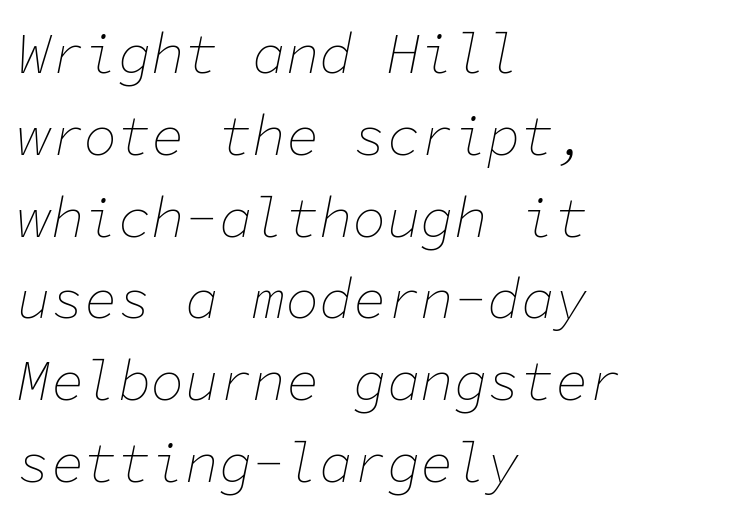
The designer left line spacing at the default. The string is rendered with underlining switched off. A typesetter would call this monospace, since all characters share one set width. Vertical stems look standard width or narrower in stroke. Tall strokes in this sample are angled rather than plumb. This rendering uses left alignment, leaving the right contour irregular.
